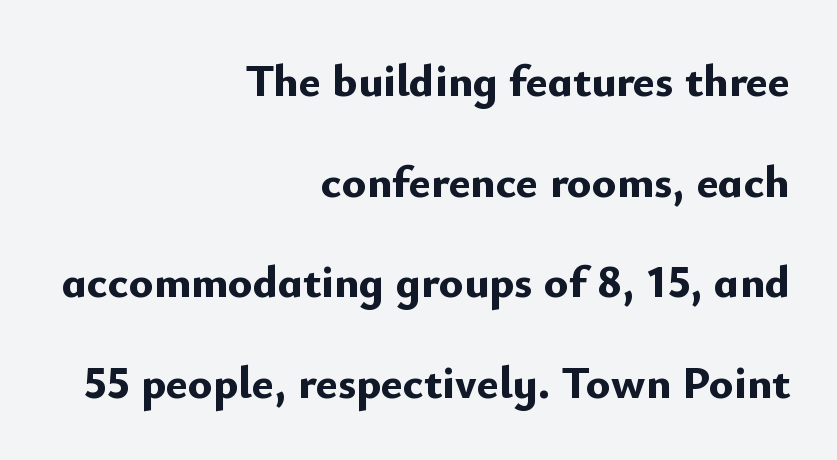
Weight check: bold — yes, fully. Unlike a traditional serif, this face leaves its strokes unadorned. Plain, unruled lines of type. The lines in this sample share a right terminus and differ only in where they begin.
